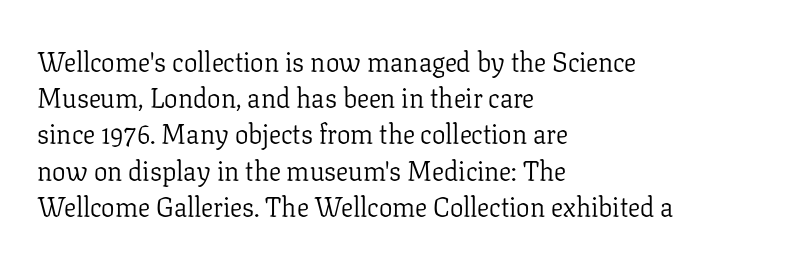
Q: Is the text bold? A: No.
Q: Is the text italic (slanted)? A: No, it is upright.
Q: Is the text underlined? A: No.
Q: How is the paragraph aligned? A: Left-aligned.
Q: Is the spacing between letters normal or unusually wide? A: Normal.
Q: Is the spacing between lines tight, normal or loose? A: Normal.
